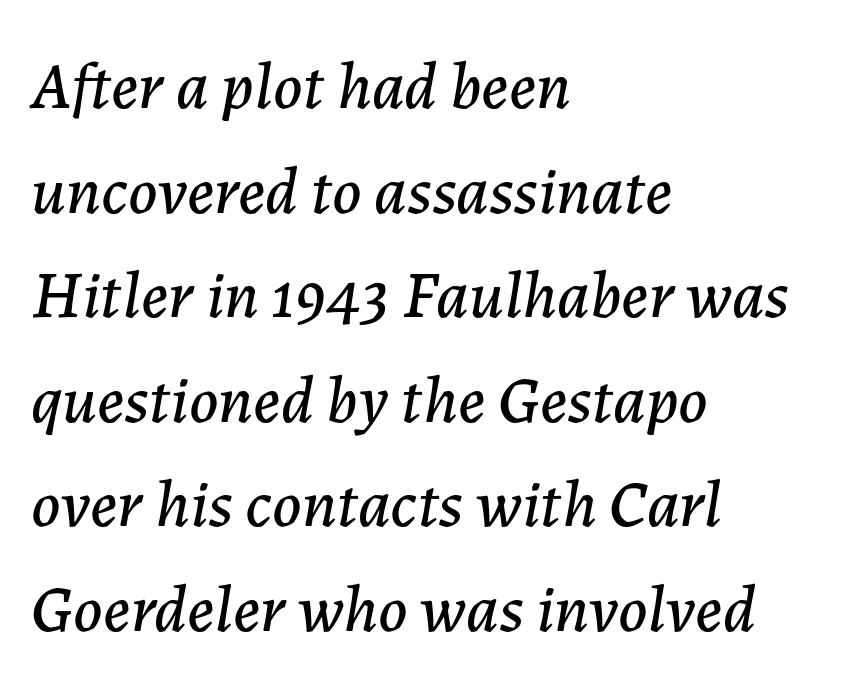
{"italic": "yes", "lean": "right", "slant_degrees": 7, "width": "normal", "stroke_contrast": "low", "x_height": "medium", "monospaced": "no", "underline": "no", "align": "left", "line_spacing": "normal", "line_spacing_ratio": 1.56, "letter_spacing": "normal", "letter_spacing_em": 0.0, "glyph_px": 67}
